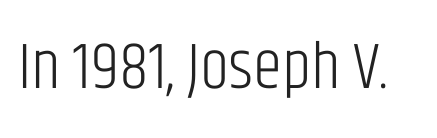
{"serif": "no", "italic": "no", "bold": "no", "weight": "light", "width": "condensed", "stroke_contrast": "low", "x_height": "large", "monospaced": "no", "underline": "no", "letter_spacing": "normal", "letter_spacing_em": 0.0, "glyph_px": 66}
